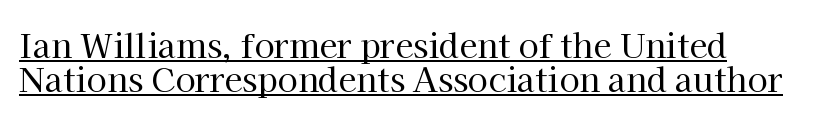
Spacing between characters is what you'd get straight out of the box. Style check: upright. Is this a sans? No — the strokes have serifs. The typeface has the unassuming heft of standard copy or less. Somebody hit Ctrl+U on this one — the words are underlined.
